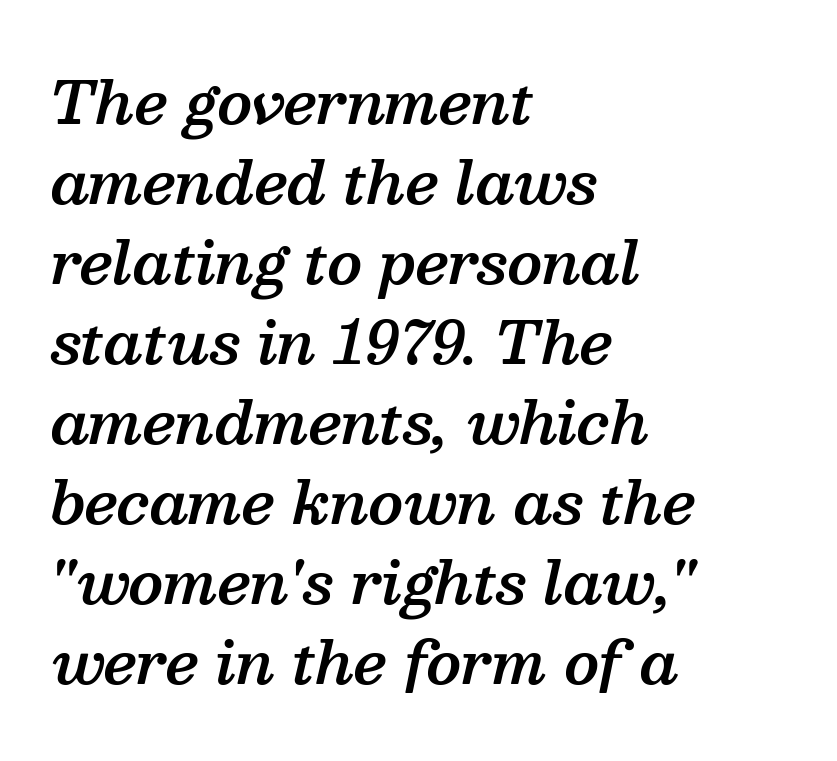
The letterforms sit shoulder to shoulder at normal distance. The space beneath each line is pristine and unruled. Would a proofreader flag this as italicized? Yes. A classic flush-left, rag-right setting is used for this passage. You can tell from the footed stems that serif type was used. The face used here is a semibold: visibly heavier than regular, lighter than bold.
